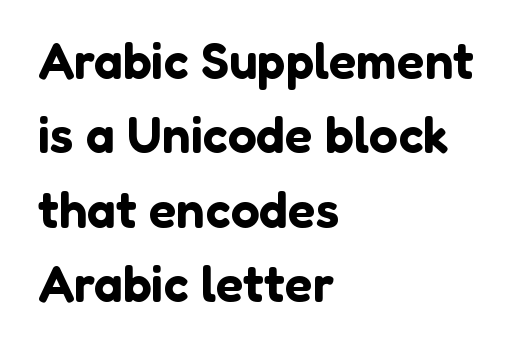
These lines keep a tight, regular rhythm from letter to letter. This is sans-serif lettering, the kind often seen on screens and signage. This sample keeps an unexceptional amount of space between lines. Short and long lines alike share a common starting point at left.
